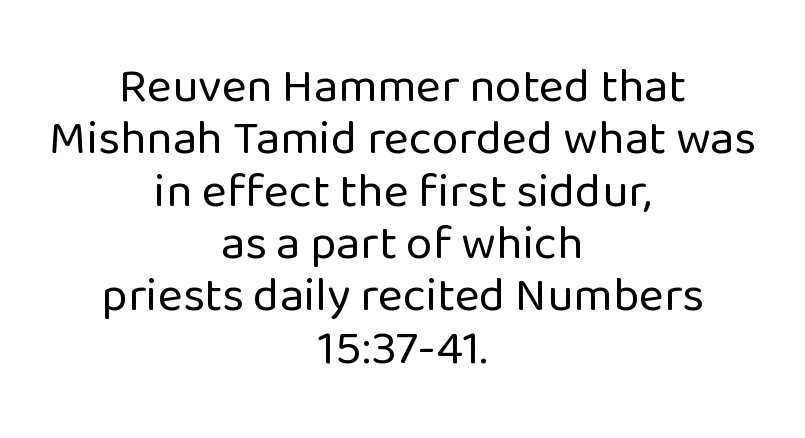
The image shows 48 px regular-weight sans-serif type, upright; set centered, tight line spacing (1.09x), normal letter spacing, not underlined; low stroke contrast and a medium x-height.
